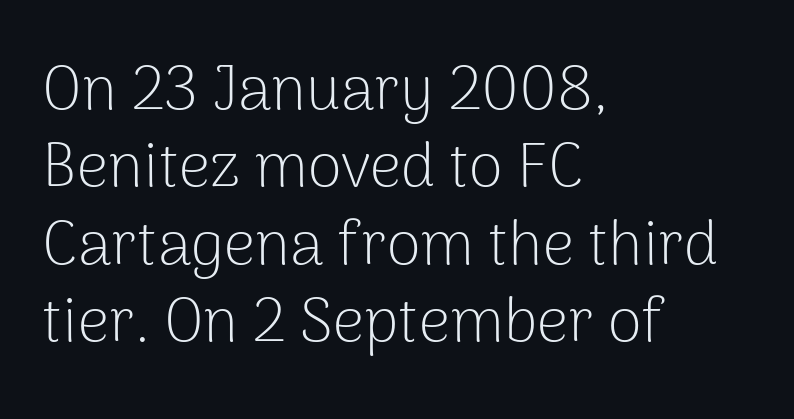
The image shows 62 px light sans-serif type, upright; set left-aligned, normal line spacing (1.25x), normal letter spacing, not underlined; low stroke contrast and a medium x-height.
